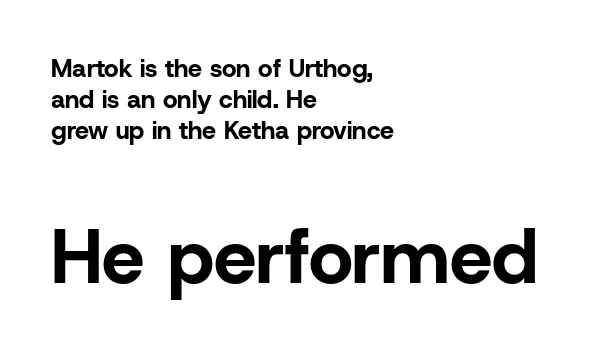
{"serif": "no", "italic": "no", "bold": "yes", "weight": "bold", "width": "normal", "stroke_contrast": "low", "x_height": "medium", "monospaced": "no", "underline": "no", "align": "left", "line_spacing_ratio": 1.24, "letter_spacing": "normal", "letter_spacing_em": 0.0, "larger_block": "second", "size_ratio": 3.04, "glyph_px": 76}
